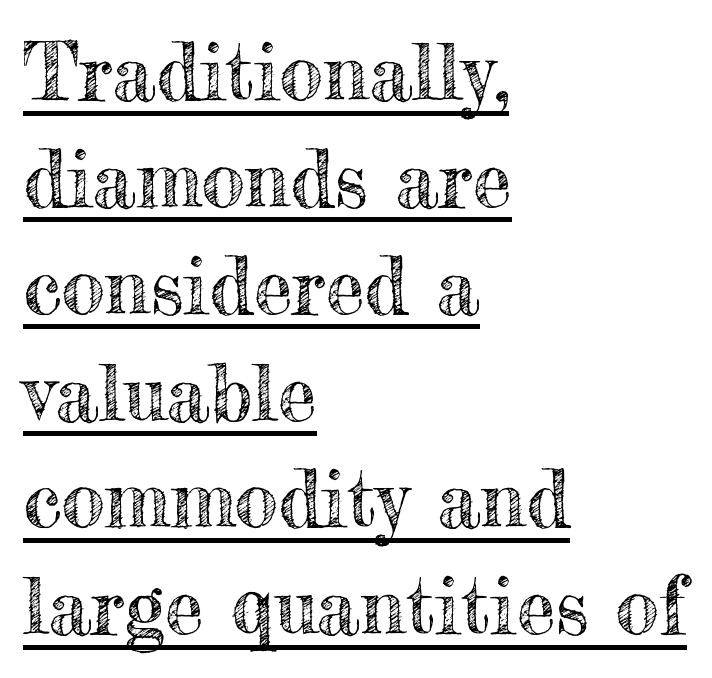
Do the characters align in a grid? No, the font is proportional. Observe the ordinary spacing: letters are neighbours, not strangers. The paragraph shown leans on its left margin. What's the leading like? Ordinary, nothing unusual. Underline: present.
